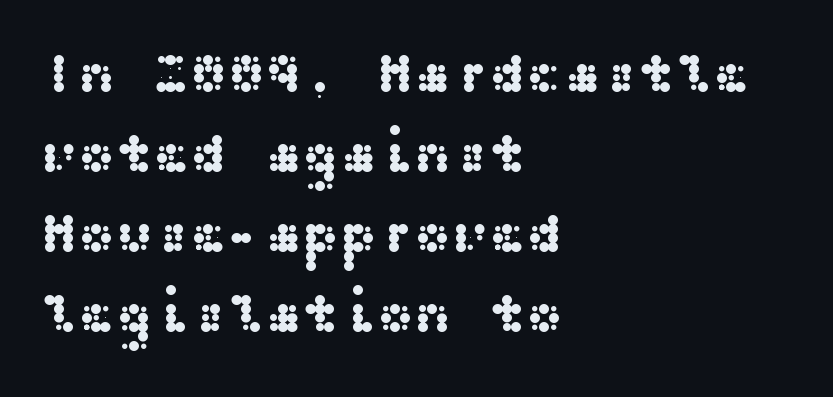
{"serif": "no", "italic": "no", "width": "wide", "stroke_contrast": "medium", "x_height": "medium", "underline": "no", "align": "left", "line_spacing": "normal", "line_spacing_ratio": 1.43, "letter_spacing": "normal", "letter_spacing_em": 0.0, "glyph_px": 56}
